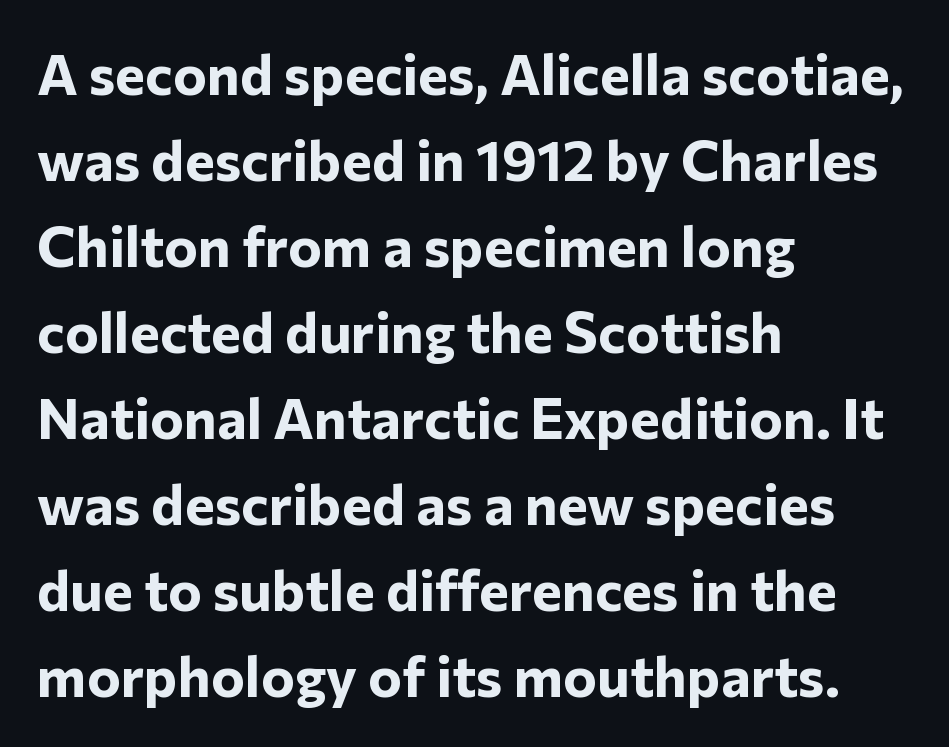
{"serif": "no", "italic": "no", "bold": "yes", "weight": "bold", "width": "normal", "stroke_contrast": "low", "x_height": "medium", "monospaced": "no", "underline": "no", "align": "left", "line_spacing": "normal", "line_spacing_ratio": 1.51, "letter_spacing": "normal", "letter_spacing_em": 0.0, "glyph_px": 57}
